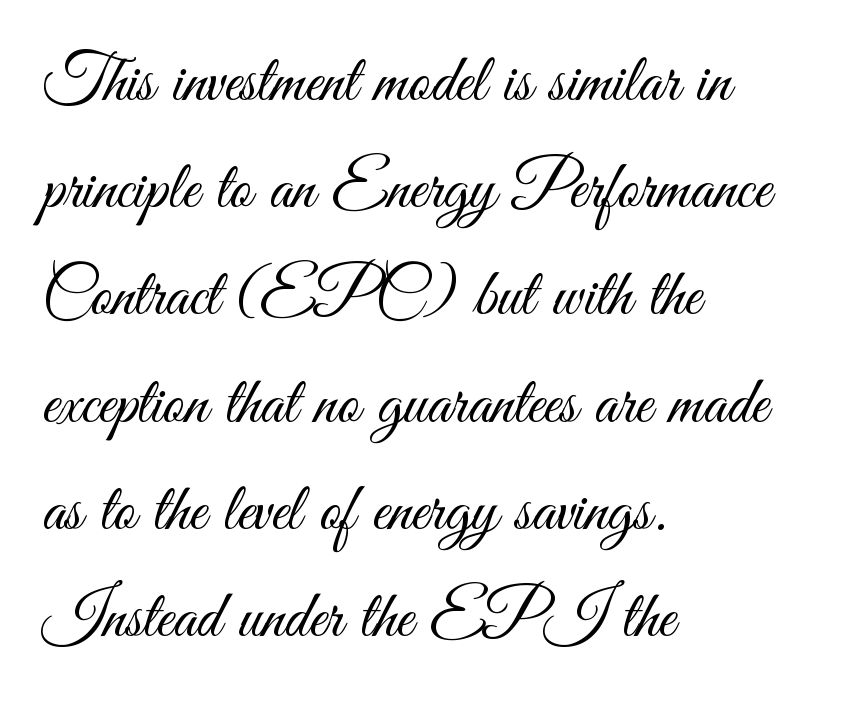
The strokes are not fattened; the text isn't bold. The passage shown is not underscored anywhere. Compared with typical body copy, the letter spacing here is the same. This sample has the flowing, uneven cadence of proportional lettering. The line-height multiplier appears to be the usual default. I'd call this a sans setting — the letters go barefoot.
